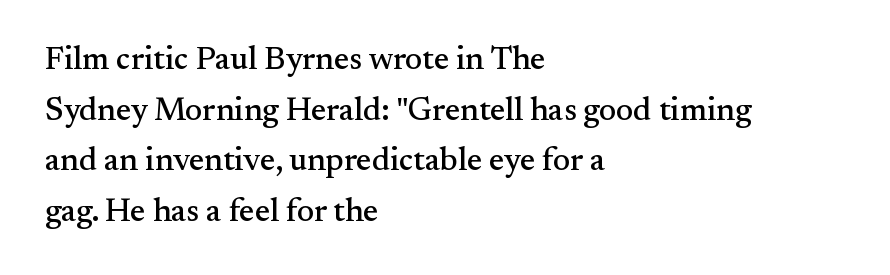
{"serif": "yes", "italic": "no", "width": "normal", "stroke_contrast": "medium", "x_height": "small", "monospaced": "no", "underline": "no", "align": "left", "line_spacing": "normal", "line_spacing_ratio": 1.58, "letter_spacing": "normal", "letter_spacing_em": 0.0, "glyph_px": 32}
